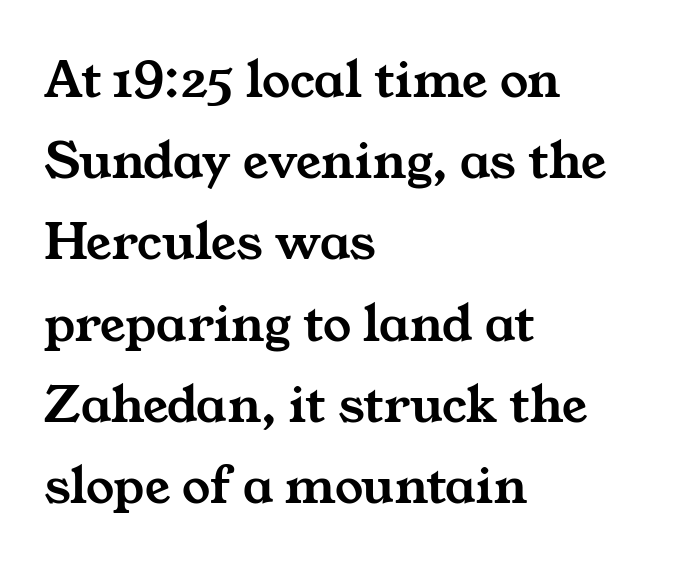
How would I describe the line gaps? Plain and ordinary. The rendering uses natural spacing where letterforms have individual widths. The font family rendered here belongs to the serif group. Leftover space on each line is placed entirely after the last word.
